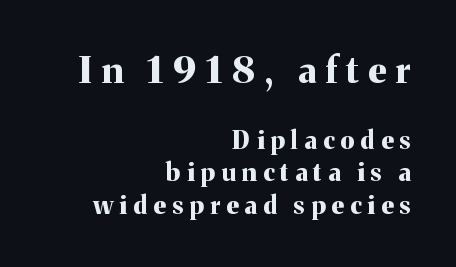
Anything drawn beneath the words? Only blank space. The paragraph shown leans on its right margin. Observe the wide spacing: letters keep a clear distance from each other. Unlike italic type, these characters show no tilt at all.
